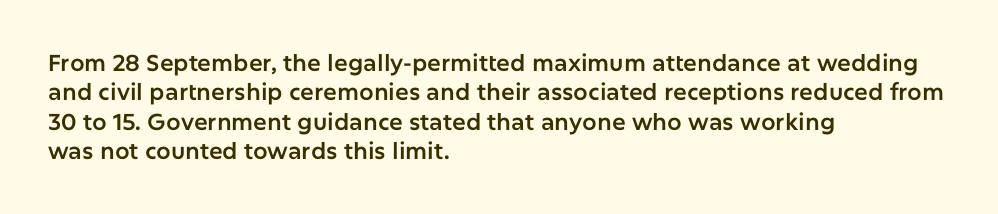
Q: Is the text italic (slanted)? A: No, it is upright.
Q: Is the text underlined? A: No.
Q: How is the paragraph aligned? A: Left-aligned.
Q: Is the spacing between letters normal or unusually wide? A: Normal.
Q: Is the spacing between lines tight, normal or loose? A: Normal.
